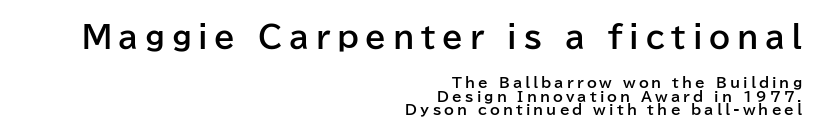
The baseline area is clear. In terms of leading, this rendering errs on the cramped side. Each letter keeps its own natural width here, so spacing adapts to shape. The line texture is sparse and dotted thanks to wide tracking. Right-aligned paragraph, ragged on the left.
